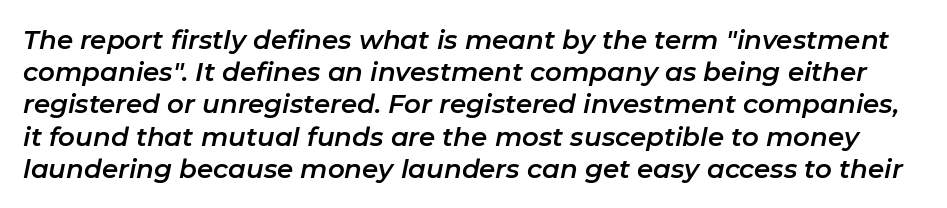
The image shows 26 px text type, italic (leaning right); set line spacing 1.24x, normal letter spacing, not underlined.
